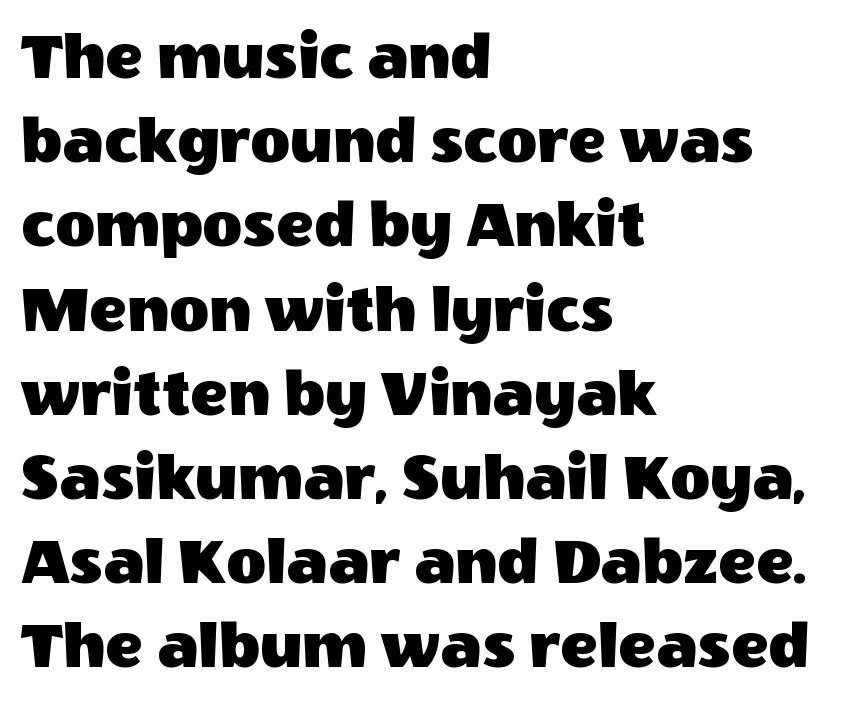
Spacing verdict: proportional, widths tailored to each character. Every character sits straight up, as roman type does. Examine the stroke ends and you'll find no serifs. Descender tails drop into unmarked territory. One-word summary of the alignment: left.
